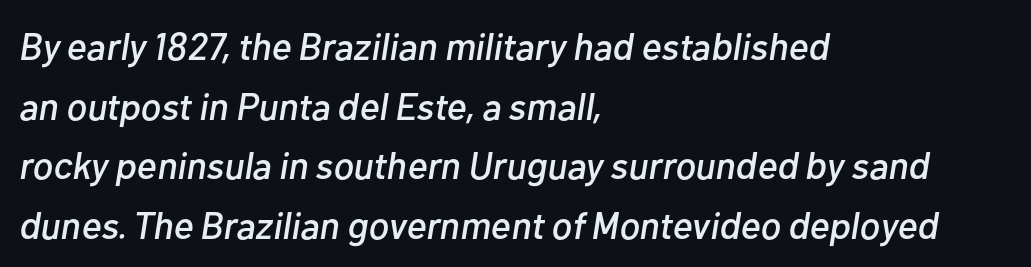
Check the space under the baseline: it is left empty. Honestly, the letter spacing is just normal — you wouldn't notice it. Summary of vertical rhythm: regular, with standard interline spacing. Would a proofreader flag this as italicized? Yes. Varying glyph widths throughout — classic text-font behaviour.
